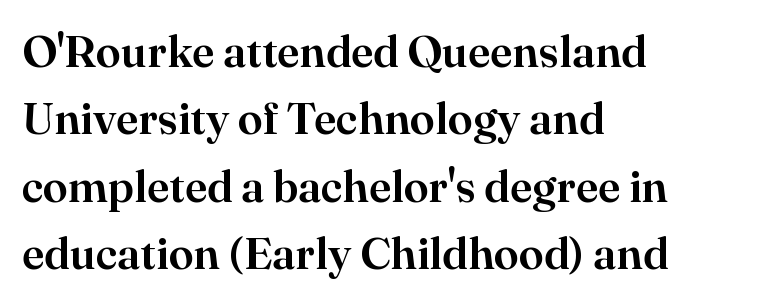
Q: Is the text italic (slanted)? A: No, it is upright.
Q: Is the typeface a serif or a sans-serif typeface? A: Serif.
Q: Is the text underlined? A: No.
Q: How is the paragraph aligned? A: Left-aligned.
Q: Is the spacing between letters normal or unusually wide? A: Normal.
Q: Is the spacing between lines tight, normal or loose? A: Normal.
Q: Width (condensed, normal, or wide)? A: Normal.
Q: Stroke contrast? A: High.
Q: x-height? A: Small.
Q: Monospaced? A: No.
